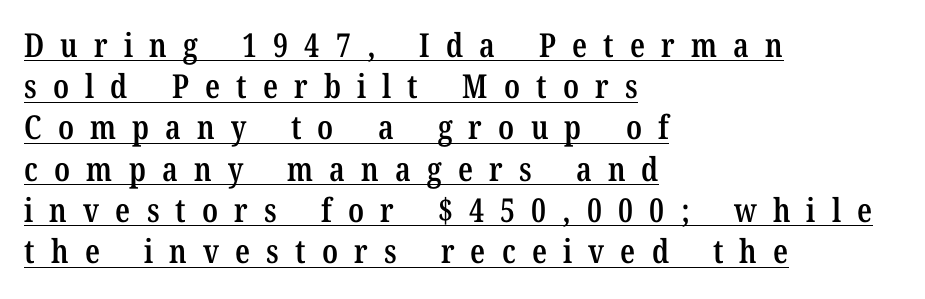
Whoever set this chose a conventional vertical rhythm. The letters advance in unequal steps, a hallmark of proportional type. All the whitespace from short lines collects on the right. Substantial extra tracking has been applied to these lines. The lettering stays uniformly vertical, giving the passage a roman look.
